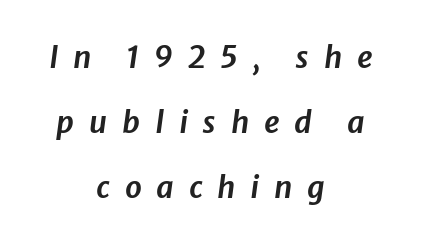
{"italic": "yes", "lean": "right", "slant_degrees": 8, "width": "normal", "stroke_contrast": "low", "x_height": "medium", "monospaced": "no", "underline": "no", "align": "center", "line_spacing": "loose", "line_spacing_ratio": 2.17, "letter_spacing": "wide", "letter_spacing_em": 0.49, "glyph_px": 30}
